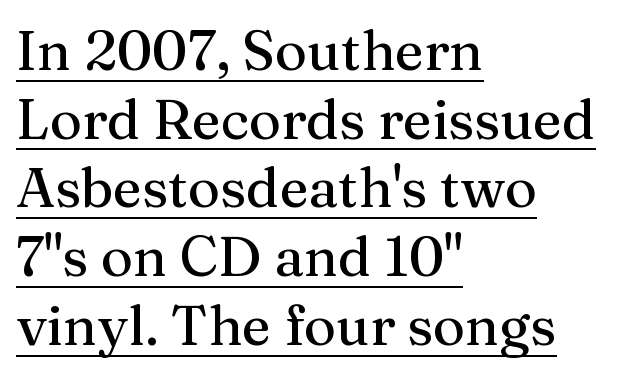
A classic flush-left, rag-right setting is used for this passage. In terms of letterspacing, this is plain default setting. Each letter keeps its own natural width here, so spacing adapts to shape. A baseline rule has been typeset under these characters. If you measured baseline to baseline, you'd find a middling distance.
